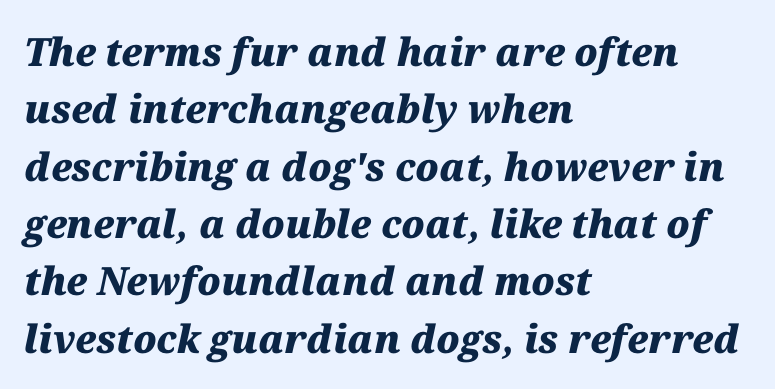
Q: Is the text bold? A: Yes.
Q: Is the text italic (slanted)? A: Yes, it leans right by about 12 degrees.
Q: Is the text underlined? A: No.
Q: How is the paragraph aligned? A: Left-aligned.
Q: Is the spacing between letters normal or unusually wide? A: Normal.
Q: Is the spacing between lines tight, normal or loose? A: Normal.
Q: Width (condensed, normal, or wide)? A: Normal.
Q: Stroke contrast? A: Medium.
Q: x-height? A: Medium.
Q: Monospaced? A: No.
